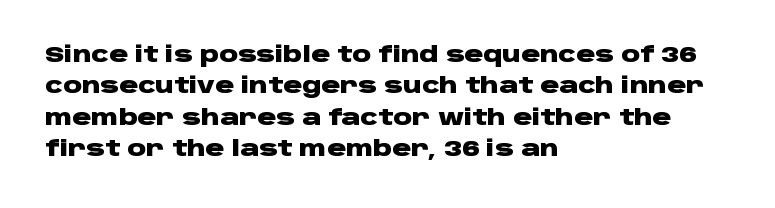
{"italic": "no", "bold": "yes", "underline": "no", "align": "left", "line_spacing": "normal", "line_spacing_ratio": 1.5, "letter_spacing": "normal", "letter_spacing_em": 0.0, "glyph_px": 21}
